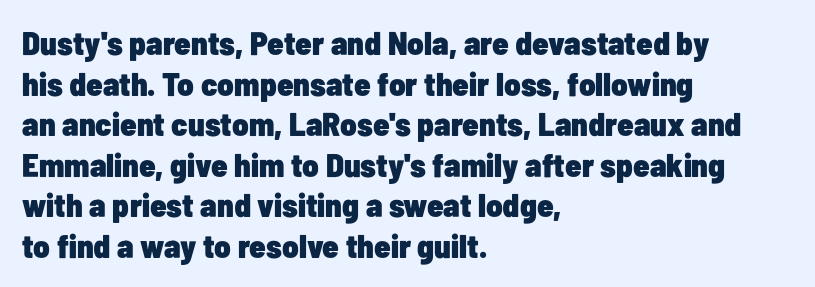
The image shows 33 px heavy, condensed sans-serif type, upright; set left-aligned, line spacing 1.23x, normal letter spacing, not underlined; low stroke contrast and a medium x-height.
